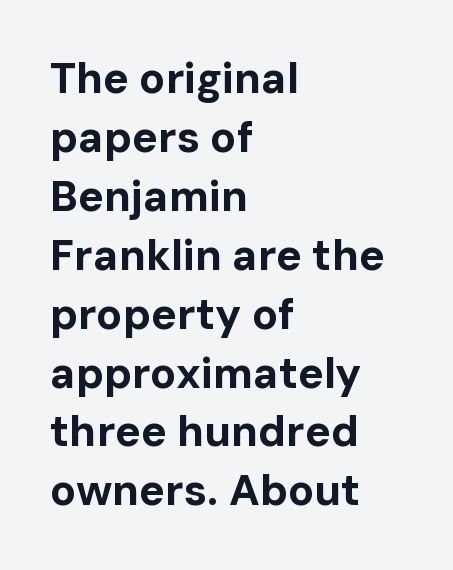
In terms of posture, this sample is upright. Check under the words: just untouched page. Check where the strokes stop: nothing finishes them off — pure sans. Compared with typical paragraphs, the rows here are spaced about the same. Caption: multi-line text, flush left, ragged right. The face used here is rendered with its standard letterfit.
